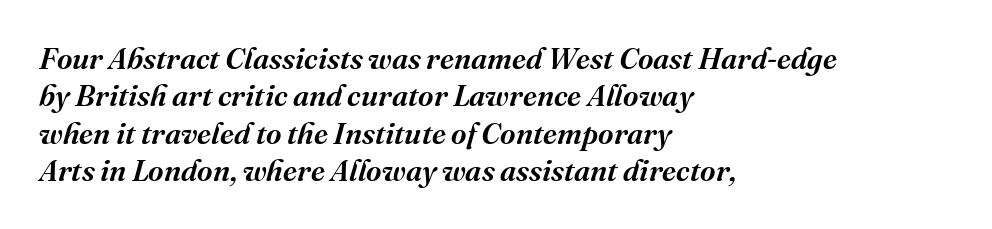
{"serif": "yes", "italic": "yes", "lean": "right", "slant_degrees": 16, "bold": "semi", "weight": "semibold", "width": "normal", "stroke_contrast": "medium", "x_height": "medium", "monospaced": "no", "underline": "no", "align": "left", "line_spacing": "normal", "line_spacing_ratio": 1.25, "letter_spacing": "normal", "letter_spacing_em": 0.0, "glyph_px": 30}
